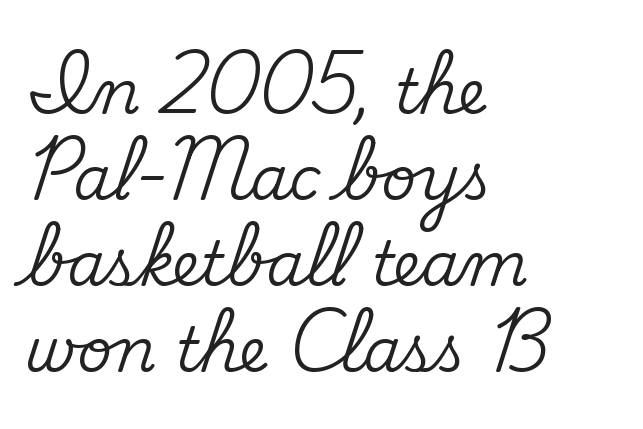
Q: Is the text italic (slanted)? A: Yes.
Q: Is the text underlined? A: No.
Q: How is the paragraph aligned? A: Left-aligned.
Q: Is the spacing between letters normal or unusually wide? A: Normal.
Q: Is the spacing between lines tight, normal or loose? A: Normal.
Q: Width (condensed, normal, or wide)? A: Normal.
Q: Stroke contrast? A: Medium.
Q: x-height? A: Small.
Q: Monospaced? A: No.
